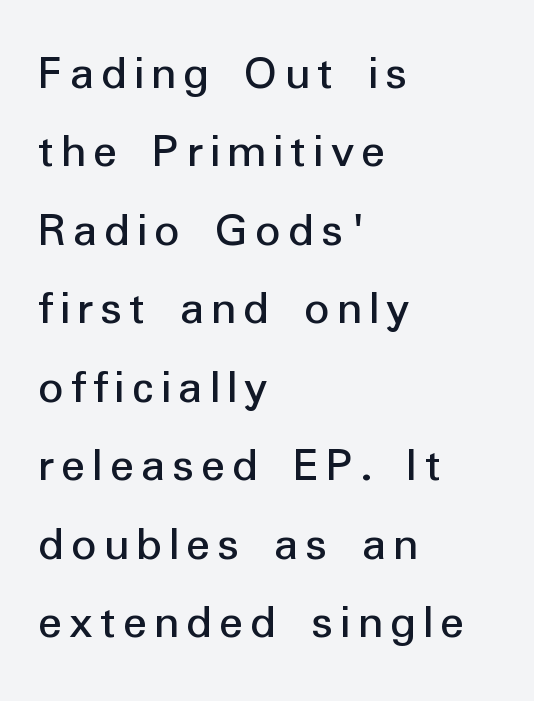
The image shows 50 px sans-serif type, upright; set left-aligned, normal line spacing (1.57x), not underlined; low stroke contrast and a medium x-height.
